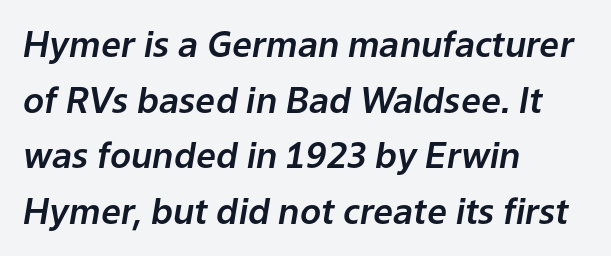
Q: Is the text italic (slanted)? A: Yes, it leans right by about 9 degrees.
Q: Is the text underlined? A: No.
Q: How is the paragraph aligned? A: Left-aligned.
Q: Is the spacing between letters normal or unusually wide? A: Normal.
Q: Is the spacing between lines tight, normal or loose? A: Normal.
Q: Width (condensed, normal, or wide)? A: Normal.
Q: Stroke contrast? A: Low.
Q: x-height? A: Medium.
Q: Monospaced? A: No.
